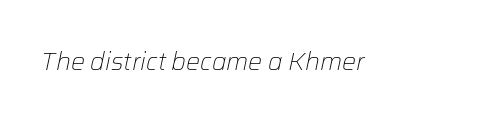
The image shows 25 px text type, italic (leaning right); set normal letter spacing, not underlined.
